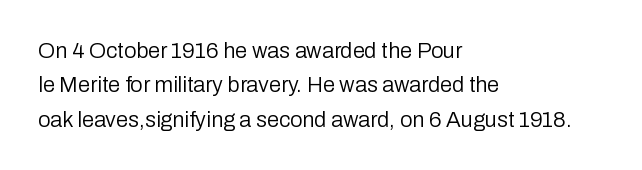
The specimen reads as upright at a glance. Is the stroke heavy? The answer is a plain regular-or-lighter. Clear beneath every line of the passage. Notice how descenders clear the ascenders below comfortably — that's standard leading.
